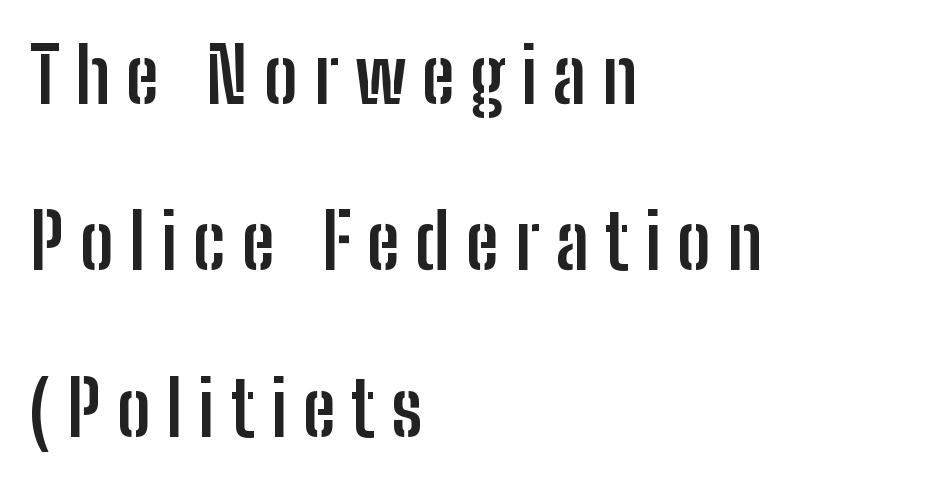
{"serif": "no", "italic": "no", "bold": "yes", "weight": "semibold", "width": "condensed", "stroke_contrast": "low", "x_height": "medium", "monospaced": "no", "underline": "no", "align": "left", "line_spacing": "loose", "line_spacing_ratio": 2.22, "letter_spacing": "wide", "letter_spacing_em": 0.21, "glyph_px": 75}
